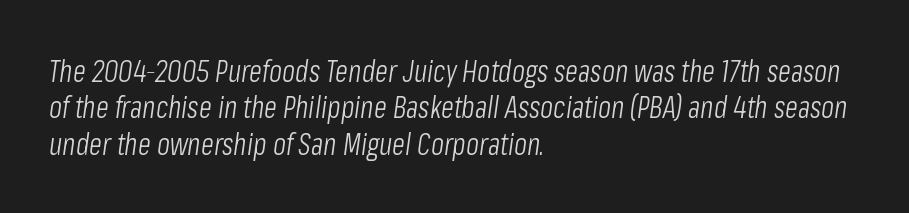
Each stroke keeps to a modest, everyday thickness or less. Short note: letters normally spaced. Visually the block forms a straight wall on the left and a jagged coastline on the right. A typesetter would call this proportional, since set widths differ per character. The axis of the letterforms is tilted away from vertical. Underline: absent.
